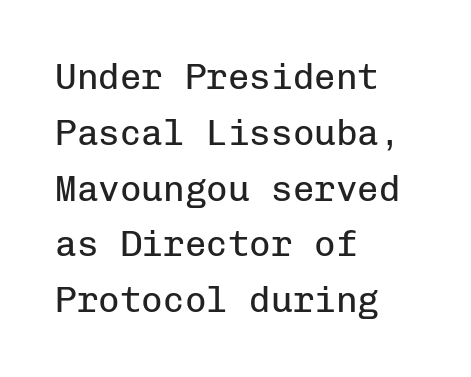
The image shows 36 px regular-weight sans-serif type, upright, monospaced; set left-aligned, normal line spacing (1.55x), normal letter spacing, not underlined; low stroke contrast and a medium x-height.
